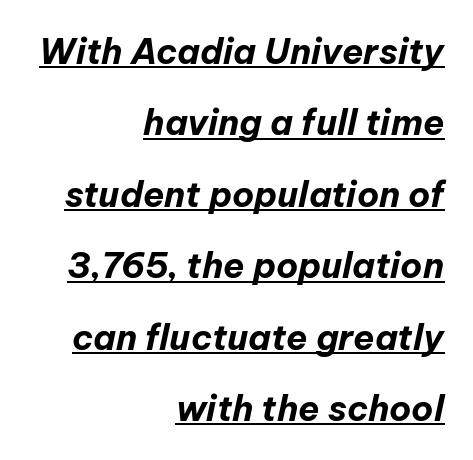
{"italic": "yes", "lean": "right", "slant_degrees": 12, "bold": "yes", "weight": "bold", "width": "normal", "stroke_contrast": "low", "x_height": "medium", "monospaced": "no", "underline": "yes", "align": "right", "line_spacing": "loose", "line_spacing_ratio": 2.04, "letter_spacing": "normal", "letter_spacing_em": 0.0, "glyph_px": 35}
